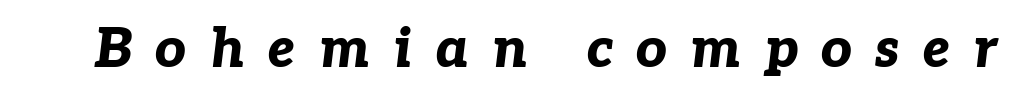
Q: Is the text bold? A: Yes.
Q: Is the text italic (slanted)? A: Yes, it leans right by about 7 degrees.
Q: Is the text underlined? A: No.
Q: Is the spacing between letters normal or unusually wide? A: Unusually wide.
Q: Width (condensed, normal, or wide)? A: Normal.
Q: Stroke contrast? A: Low.
Q: x-height? A: Medium.
Q: Monospaced? A: No.
